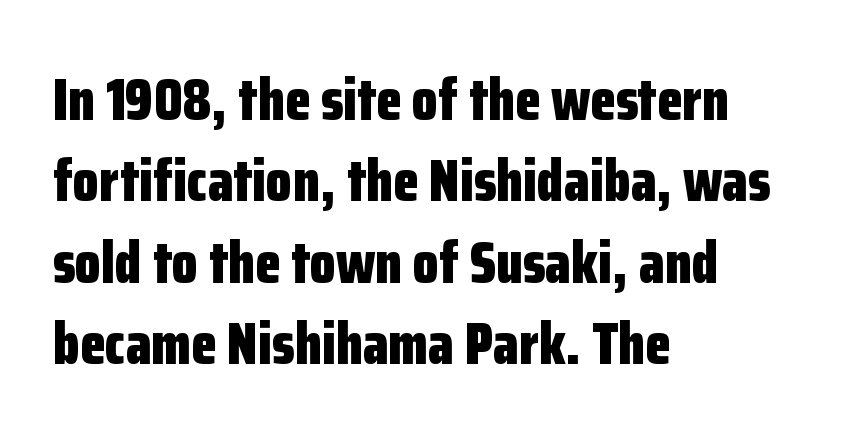
Q: Is the text bold? A: Yes.
Q: Is the text italic (slanted)? A: No, it is upright.
Q: Is the typeface a serif or a sans-serif typeface? A: Sans-serif.
Q: Is the text underlined? A: No.
Q: How is the paragraph aligned? A: Left-aligned.
Q: Is the spacing between letters normal or unusually wide? A: Normal.
Q: Is the spacing between lines tight, normal or loose? A: Normal.
Q: Width (condensed, normal, or wide)? A: Condensed.
Q: Stroke contrast? A: Low.
Q: x-height? A: Medium.
Q: Monospaced? A: No.
